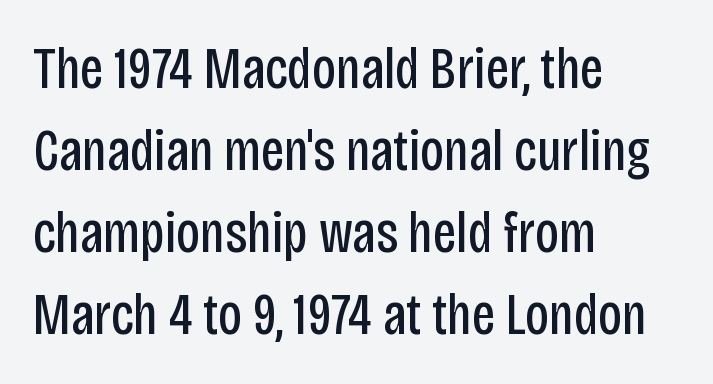
Observe the ordinary spacing: letters are neighbours, not strangers. The passage shown is not bold in any degree. Rule under the text: the space is simply empty. No italicization has been applied; the sample stays upright. All the whitespace from short lines collects on the right.
